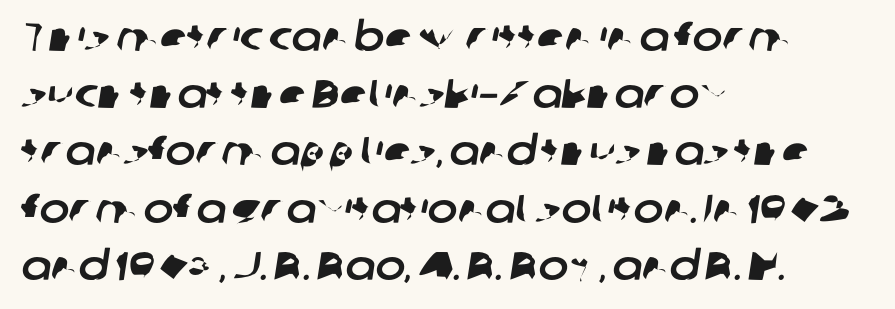
{"serif": "no", "width": "normal", "stroke_contrast": "low", "x_height": "medium", "monospaced": "no", "underline": "no", "align": "left", "line_spacing": "normal", "line_spacing_ratio": 1.43, "letter_spacing": "normal", "letter_spacing_em": 0.0, "glyph_px": 40}
